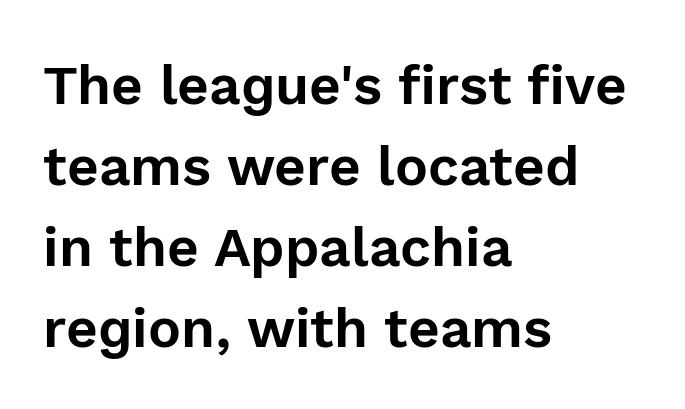
These lines keep a tight, regular rhythm from letter to letter. Varying glyph widths throughout — classic text-font behaviour. Rendered with straight, roman letterforms. Layout note: lines flush left. The glyphs in this specimen are sans serif.
